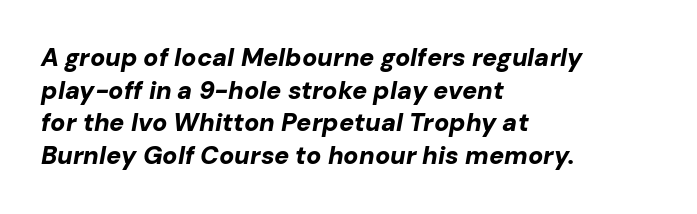
Q: Is the text bold? A: Yes.
Q: Is the text italic (slanted)? A: Yes, it leans right by about 10 degrees.
Q: Is the text underlined? A: No.
Q: How is the paragraph aligned? A: Left-aligned.
Q: Is the spacing between letters normal or unusually wide? A: Normal.
Q: Is the spacing between lines tight, normal or loose? A: Normal.
